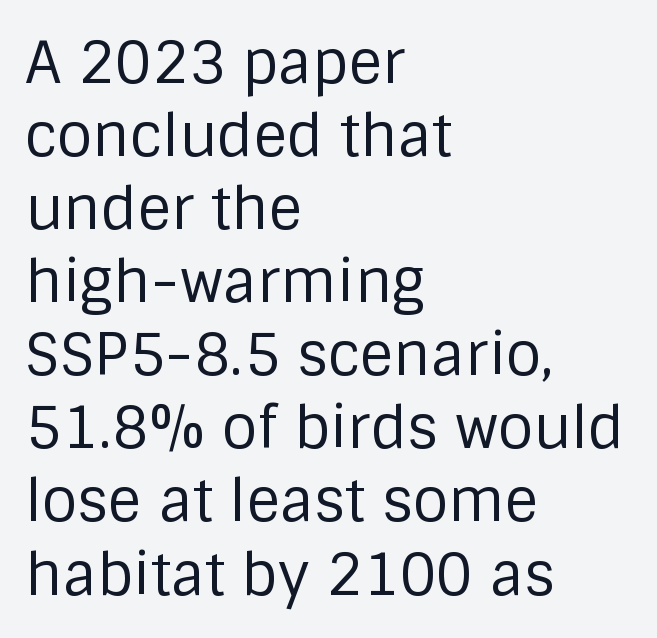
The passage shown is not underscored anywhere. Check where the strokes stop: nothing finishes them off — pure sans. Quick note: not italic, upright. Interline gaps are of average width in this sample.
